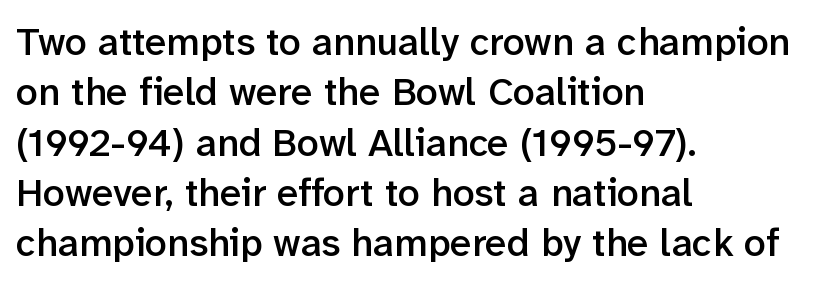
The image shows 39 px semibold sans-serif type, upright; set left-aligned, normal line spacing (1.29x), normal letter spacing, not underlined; low stroke contrast and a medium x-height.
